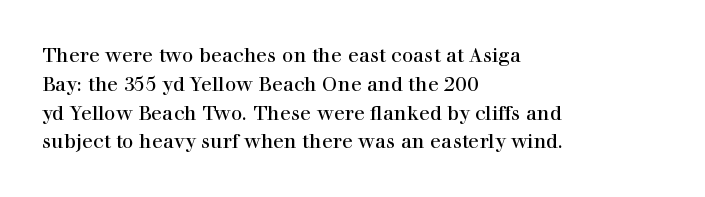
Q: Is the text bold? A: No.
Q: Is the text italic (slanted)? A: No, it is upright.
Q: Is the text underlined? A: No.
Q: How is the paragraph aligned? A: Left-aligned.
Q: Is the spacing between letters normal or unusually wide? A: Normal.
Q: Is the spacing between lines tight, normal or loose? A: Normal.
